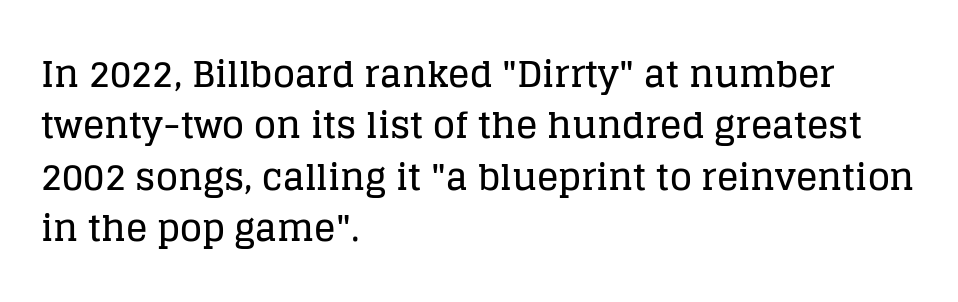
{"serif": "yes", "italic": "no", "width": "normal", "stroke_contrast": "low", "x_height": "large", "monospaced": "no", "underline": "no", "align": "left", "line_spacing": "normal", "line_spacing_ratio": 1.43, "letter_spacing": "normal", "letter_spacing_em": 0.0, "glyph_px": 36}
